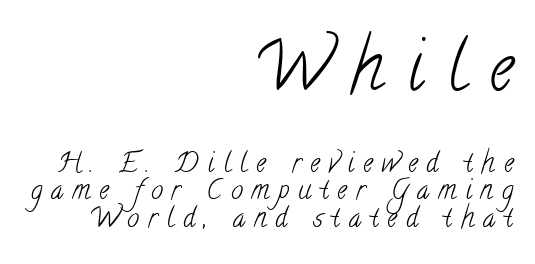
{"serif": "yes", "bold": "no", "weight": "light", "width": "condensed", "stroke_contrast": "low", "x_height": "small", "monospaced": "no", "underline": "no", "align": "right", "line_spacing": "tight", "line_spacing_ratio": 1.01, "letter_spacing": "wide", "letter_spacing_em": 0.33, "larger_block": "first", "size_ratio": 2.52, "glyph_px": 68}
